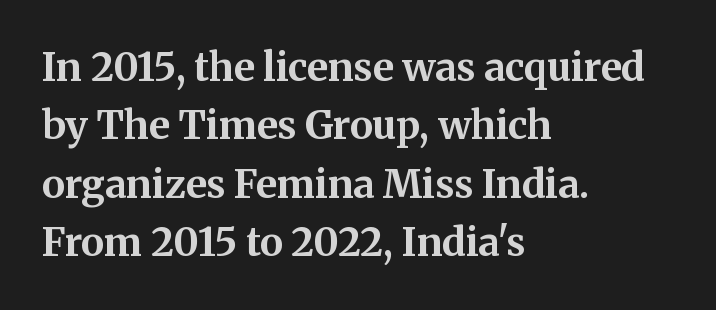
{"serif": "yes", "italic": "no", "bold": "yes", "weight": "bold", "width": "normal", "stroke_contrast": "medium", "x_height": "medium", "monospaced": "no", "underline": "no", "align": "left", "line_spacing": "normal", "line_spacing_ratio": 1.5, "letter_spacing": "normal", "letter_spacing_em": 0.0, "glyph_px": 39}
